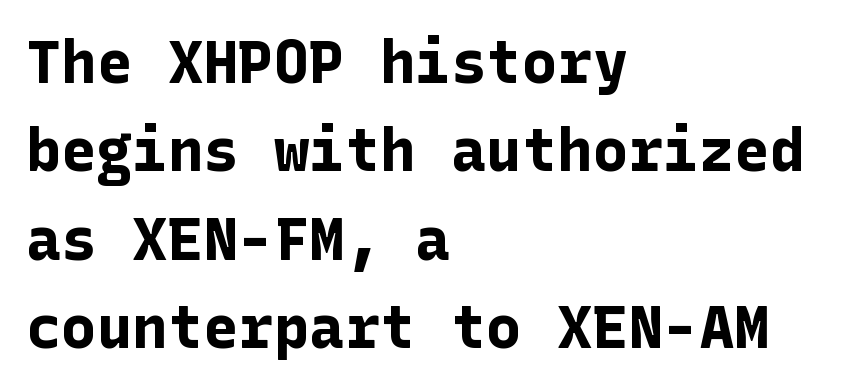
Q: Is the text bold? A: Yes.
Q: Is the text italic (slanted)? A: No, it is upright.
Q: Is the typeface a serif or a sans-serif typeface? A: Sans-serif.
Q: Is the text underlined? A: No.
Q: How is the paragraph aligned? A: Left-aligned.
Q: Is the spacing between letters normal or unusually wide? A: Normal.
Q: Is the spacing between lines tight, normal or loose? A: Normal.
Q: Width (condensed, normal, or wide)? A: Normal.
Q: Stroke contrast? A: Low.
Q: x-height? A: Medium.
